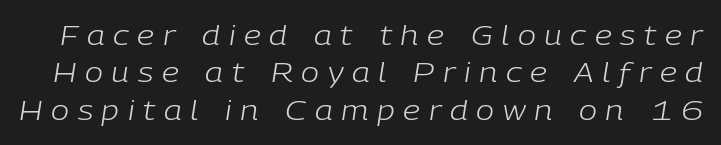
Q: Is the text bold? A: No.
Q: Is the text italic (slanted)? A: Yes, it leans right by about 9 degrees.
Q: Is the text underlined? A: No.
Q: Is the spacing between letters normal or unusually wide? A: Unusually wide.
Q: Is the spacing between lines tight, normal or loose? A: Normal.
